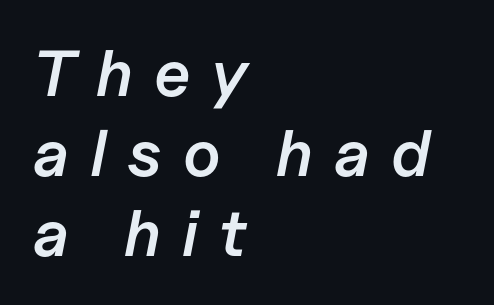
{"italic": "yes", "lean": "right", "slant_degrees": 11, "bold": "semi", "weight": "semibold", "width": "normal", "stroke_contrast": "low", "x_height": "medium", "monospaced": "no", "underline": "no", "align": "left", "line_spacing_ratio": 1.23, "letter_spacing": "wide", "letter_spacing_em": 0.32, "glyph_px": 65}
